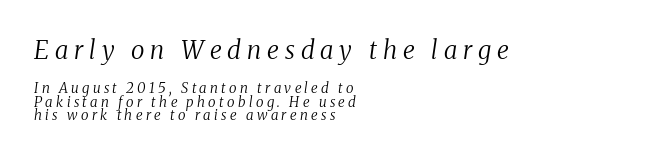
The image shows 25 px text type, italic (leaning right); set left-aligned, tight line spacing (0.99x), unusually wide letter spacing (+0.24 em), not underlined; the first (top) block is 1.79x larger.
